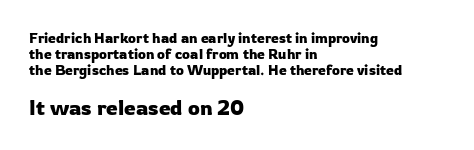
Q: Is the text italic (slanted)? A: No, it is upright.
Q: Is the text underlined? A: No.
Q: How is the paragraph aligned? A: Left-aligned.
Q: Is the spacing between letters normal or unusually wide? A: Normal.
Q: Is the spacing between lines tight, normal or loose? A: Tight.
Q: Which block of text is set in a larger size, the first (top) or the second (bottom)? A: The second (bottom) one.
